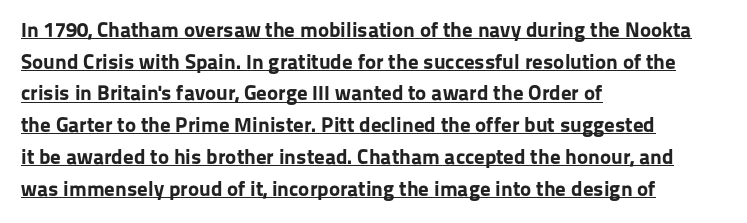
The image shows 21 px bold type, upright; set left-aligned, normal line spacing (1.51x), normal letter spacing, underlined.
